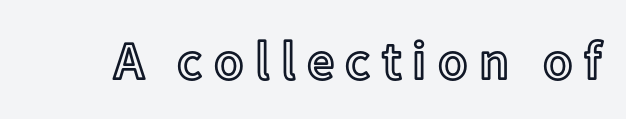
Q: Is the text italic (slanted)? A: No, it is upright.
Q: Is the text underlined? A: No.
Q: Is the spacing between letters normal or unusually wide? A: Unusually wide.
Q: Width (condensed, normal, or wide)? A: Normal.
Q: x-height? A: Medium.
Q: Monospaced? A: No.
